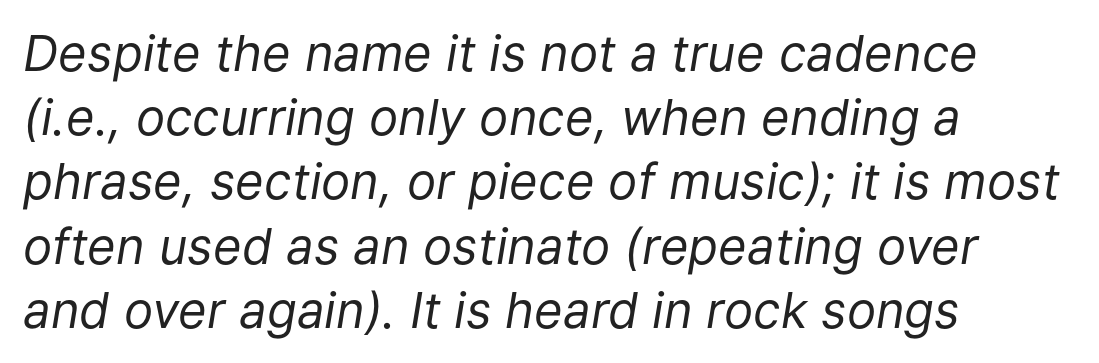
Q: Is the text bold? A: No.
Q: Is the text italic (slanted)? A: Yes, it leans right by about 9 degrees.
Q: Is the text underlined? A: No.
Q: How is the paragraph aligned? A: Left-aligned.
Q: Is the spacing between letters normal or unusually wide? A: Normal.
Q: Is the spacing between lines tight, normal or loose? A: Normal.
Q: Width (condensed, normal, or wide)? A: Normal.
Q: Stroke contrast? A: Low.
Q: x-height? A: Medium.
Q: Monospaced? A: No.
